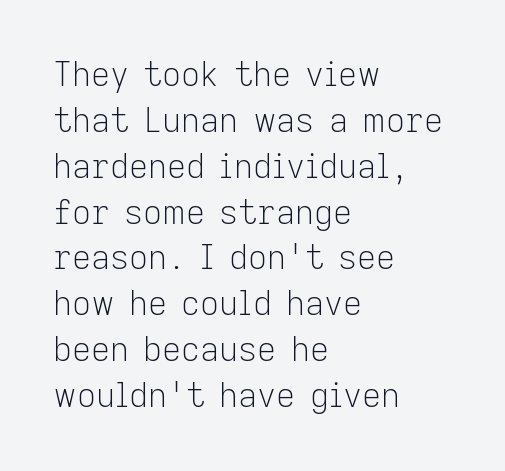
Q: Is the text bold? A: No.
Q: Is the text italic (slanted)? A: No, it is upright.
Q: Is the typeface a serif or a sans-serif typeface? A: Sans-serif.
Q: Is the text underlined? A: No.
Q: How is the paragraph aligned? A: Left-aligned.
Q: Is the spacing between letters normal or unusually wide? A: Normal.
Q: Is the spacing between lines tight, normal or loose? A: Normal.
Q: Width (condensed, normal, or wide)? A: Normal.
Q: Stroke contrast? A: Low.
Q: x-height? A: Medium.
Q: Monospaced? A: No.
